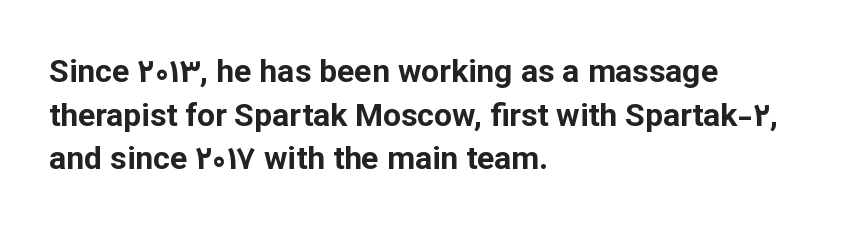
The image shows 32 px bold sans-serif type, upright; set left-aligned, normal line spacing (1.36x), normal letter spacing, not underlined; low stroke contrast and a medium x-height.
